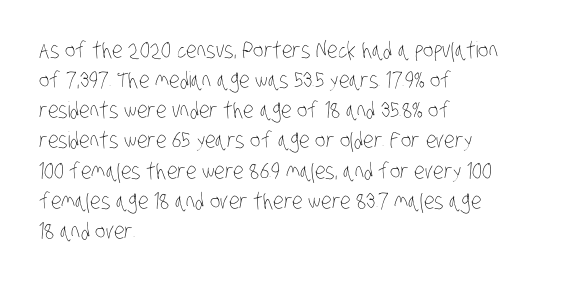
Q: Is the text bold? A: No.
Q: Is the text underlined? A: No.
Q: How is the paragraph aligned? A: Left-aligned.
Q: Is the spacing between letters normal or unusually wide? A: Normal.
Q: Is the spacing between lines tight, normal or loose? A: Normal.
